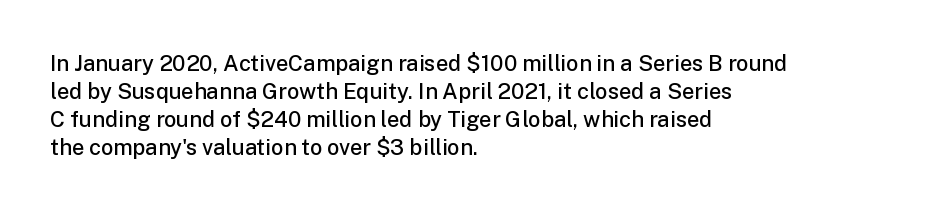
Quick note: underline off. Left-aligned paragraph, ragged on the right. Nope, not italic — everything's standing straight. The line texture is even and compact thanks to regular tracking. Successive baselines arrive at the customary interval. Firm but not heavy-handed strokes: this text is semibold.
